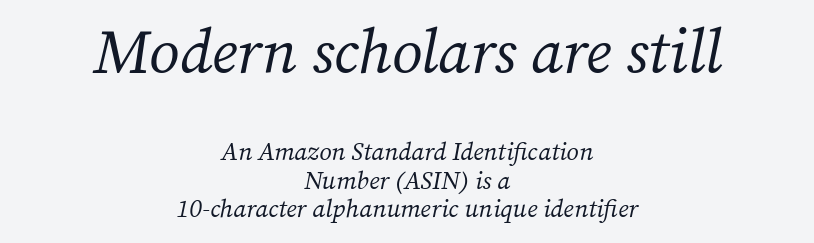
The image shows 62 px regular-weight serif type, italic (leaning right); set centered, tight line spacing (1.15x), normal letter spacing, not underlined; the first (top) block is 2.48x larger; medium stroke contrast and a medium x-height.
